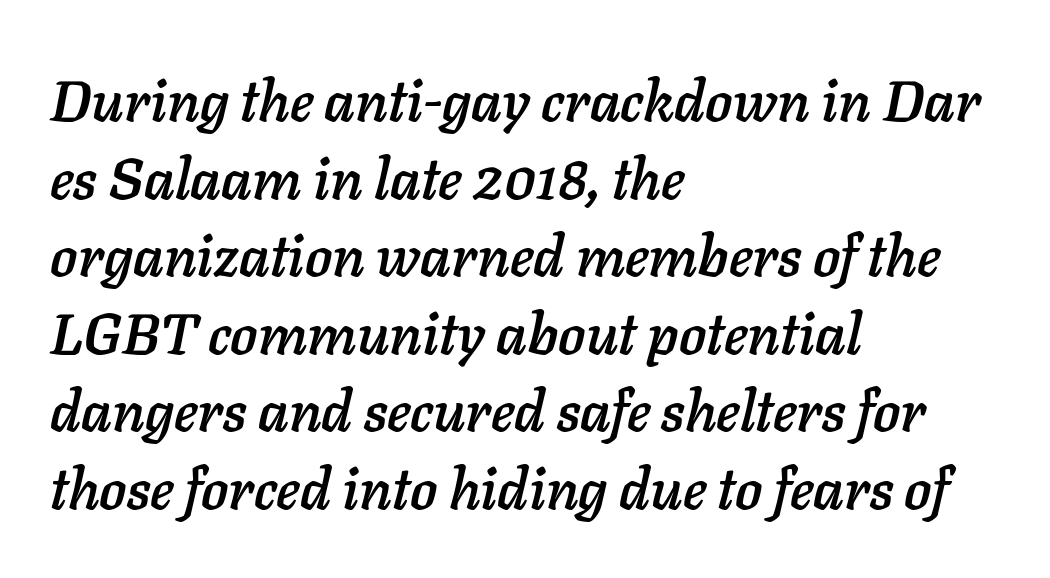
Q: Is the text italic (slanted)? A: Yes, it leans right by about 11 degrees.
Q: Is the text underlined? A: No.
Q: How is the paragraph aligned? A: Left-aligned.
Q: Is the spacing between letters normal or unusually wide? A: Normal.
Q: Is the spacing between lines tight, normal or loose? A: Normal.
Q: Width (condensed, normal, or wide)? A: Normal.
Q: Stroke contrast? A: Low.
Q: x-height? A: Medium.
Q: Monospaced? A: No.
